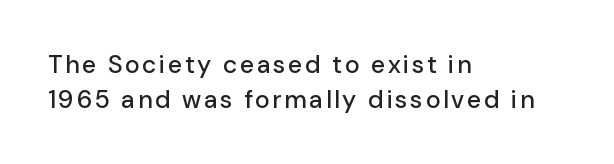
{"italic": "no", "underline": "no", "align": "left", "line_spacing": "normal", "line_spacing_ratio": 1.39, "glyph_px": 25}
